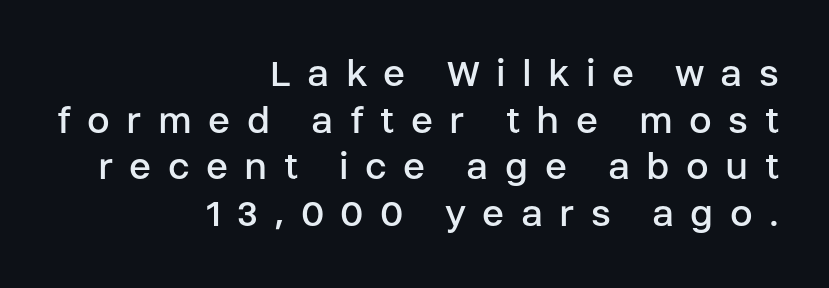
A typesetter would mark this as roman, not italic. You could not count columns in this text — the font is proportionally spaced. Check where the strokes stop: nothing finishes them off — pure sans. The gap between lines stays unmarked.
